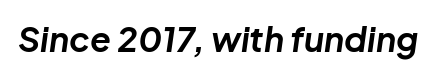
Q: Is the text bold? A: Yes.
Q: Is the text italic (slanted)? A: Yes, it leans right by about 8 degrees.
Q: Is the text underlined? A: No.
Q: Is the spacing between letters normal or unusually wide? A: Normal.
Q: Width (condensed, normal, or wide)? A: Normal.
Q: Stroke contrast? A: Low.
Q: x-height? A: Medium.
Q: Monospaced? A: No.
